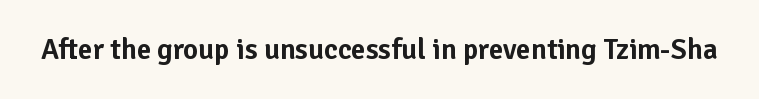
Q: Is the text italic (slanted)? A: No, it is upright.
Q: Is the typeface a serif or a sans-serif typeface? A: Sans-serif.
Q: Is the text underlined? A: No.
Q: Is the spacing between letters normal or unusually wide? A: Normal.
Q: Width (condensed, normal, or wide)? A: Normal.
Q: Stroke contrast? A: Low.
Q: x-height? A: Medium.
Q: Monospaced? A: No.
